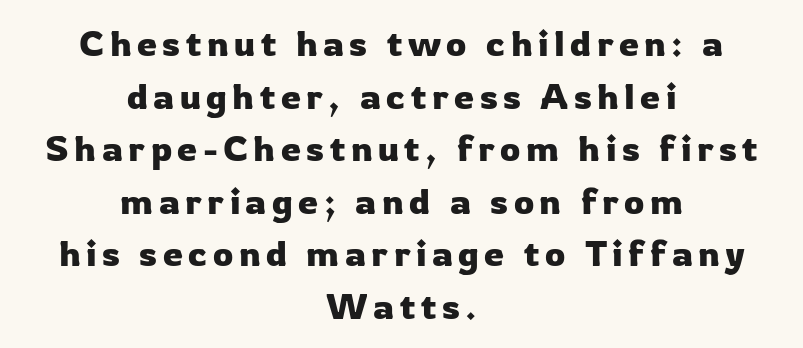
Think of a printed novel: that variable character pitch is what you see here. Observe the absence of serifs on each vertical stroke in this sample. Honestly, the row spacing looks completely unremarkable. Letters rest on an invisible, unmarked baseline. Style check: upright.
